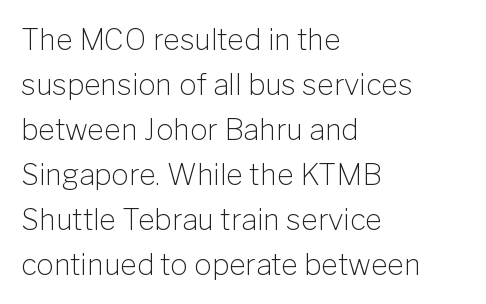
Stroke thickness stays within the range of a standard reading face or lighter. Clear beneath every line of the passage. A normal amount of white space separates one row of letters from the next. Horizontally, the lines are justified to the leading edge only.
